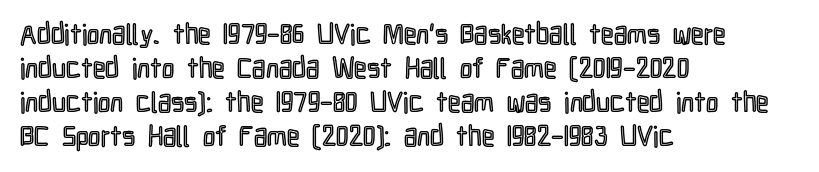
{"italic": "no", "width": "condensed", "x_height": "medium", "monospaced": "no", "underline": "no", "align": "left", "line_spacing_ratio": 1.22, "letter_spacing": "normal", "letter_spacing_em": 0.0, "glyph_px": 28}
